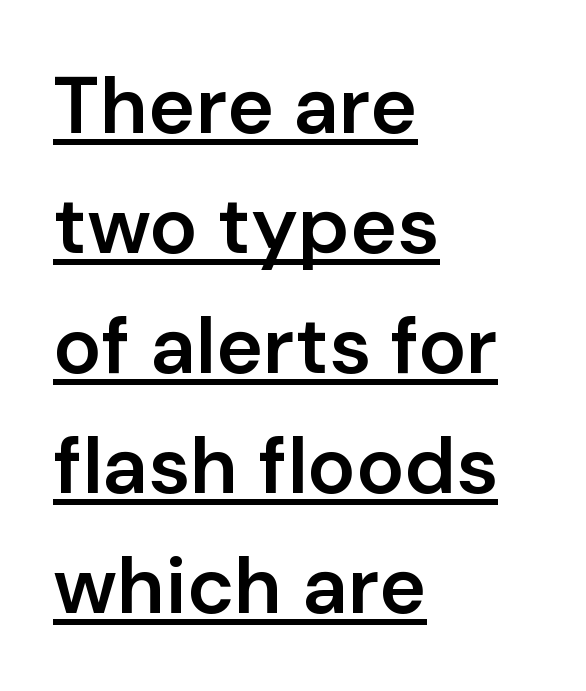
{"serif": "no", "italic": "no", "bold": "semi", "weight": "semibold", "width": "normal", "stroke_contrast": "low", "x_height": "medium", "monospaced": "no", "underline": "yes", "align": "left", "line_spacing": "normal", "line_spacing_ratio": 1.5, "letter_spacing": "normal", "letter_spacing_em": 0.0, "glyph_px": 80}
